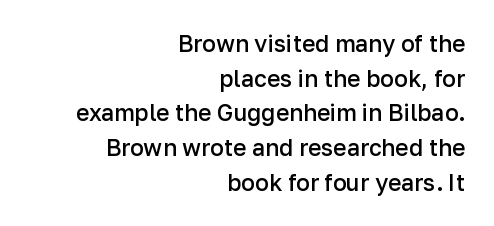
The image shows 23 px text type, upright; set right-aligned, normal line spacing (1.51x), normal letter spacing, not underlined.
